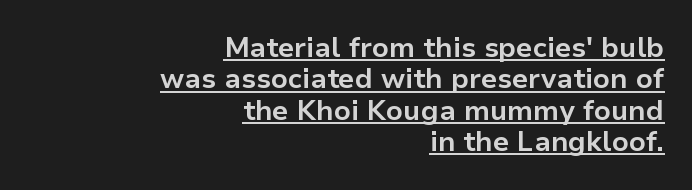
{"serif": "no", "italic": "no", "bold": "yes", "weight": "bold", "width": "normal", "stroke_contrast": "low", "x_height": "medium", "monospaced": "no", "underline": "yes", "align": "right", "line_spacing": "tight", "line_spacing_ratio": 1.12, "letter_spacing": "normal", "letter_spacing_em": 0.0, "glyph_px": 28}
